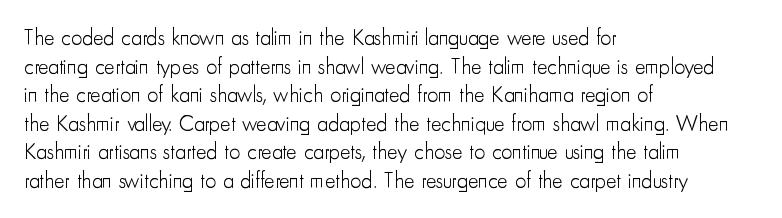
{"italic": "no", "bold": "no", "underline": "no", "align": "left", "line_spacing": "normal", "line_spacing_ratio": 1.3, "letter_spacing": "normal", "letter_spacing_em": 0.0, "glyph_px": 22}
